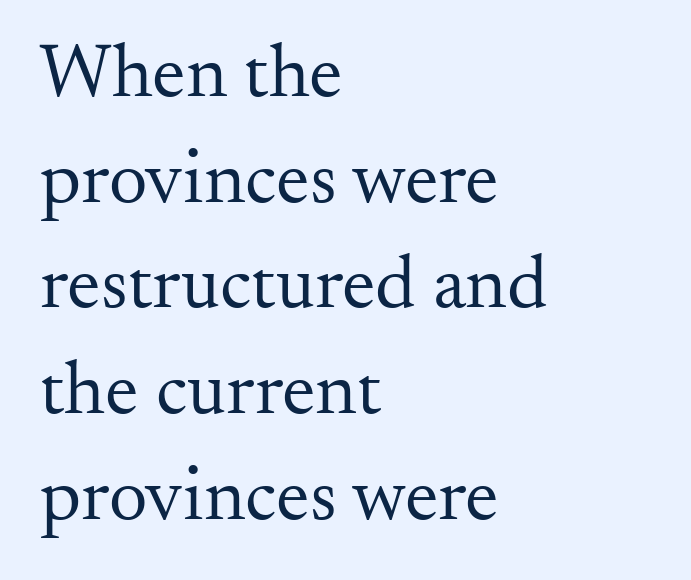
{"serif": "yes", "italic": "no", "bold": "no", "weight": "regular", "width": "normal", "stroke_contrast": "medium", "x_height": "small", "monospaced": "no", "underline": "no", "align": "left", "line_spacing": "normal", "line_spacing_ratio": 1.39, "letter_spacing": "normal", "letter_spacing_em": 0.0, "glyph_px": 76}
